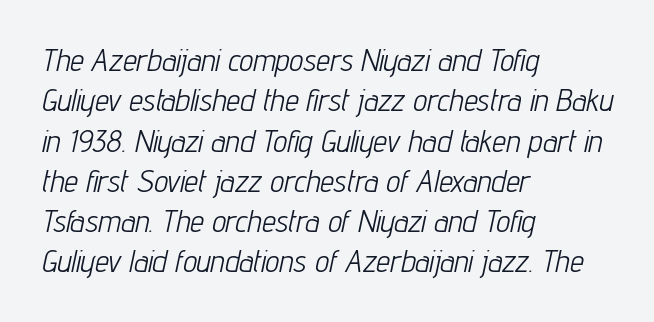
The image shows 31 px light, condensed type, italic (leaning right); set left-aligned, normal line spacing (1.3x), normal letter spacing, not underlined; low stroke contrast and a medium x-height.
